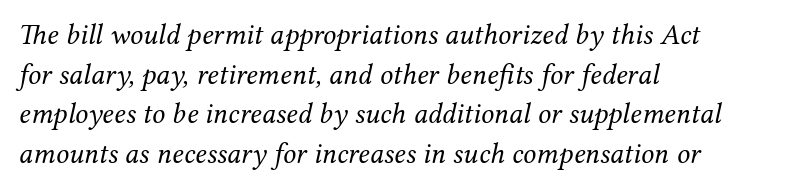
Q: Is the text bold? A: No.
Q: Is the text italic (slanted)? A: Yes, it leans right by about 12 degrees.
Q: Is the typeface a serif or a sans-serif typeface? A: Serif.
Q: Is the text underlined? A: No.
Q: How is the paragraph aligned? A: Left-aligned.
Q: Is the spacing between letters normal or unusually wide? A: Normal.
Q: Is the spacing between lines tight, normal or loose? A: Normal.
Q: Width (condensed, normal, or wide)? A: Normal.
Q: Stroke contrast? A: Medium.
Q: x-height? A: Medium.
Q: Monospaced? A: No.
